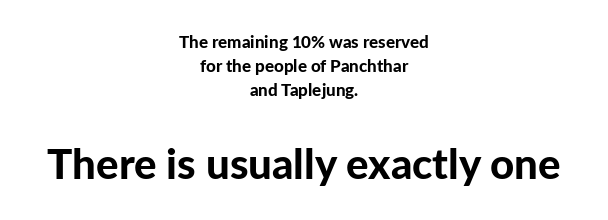
The image shows 42 px bold sans-serif type, upright; set centered, normal line spacing (1.42x), normal letter spacing, not underlined; the second (bottom) block is 2.47x larger; low stroke contrast and a medium x-height.
